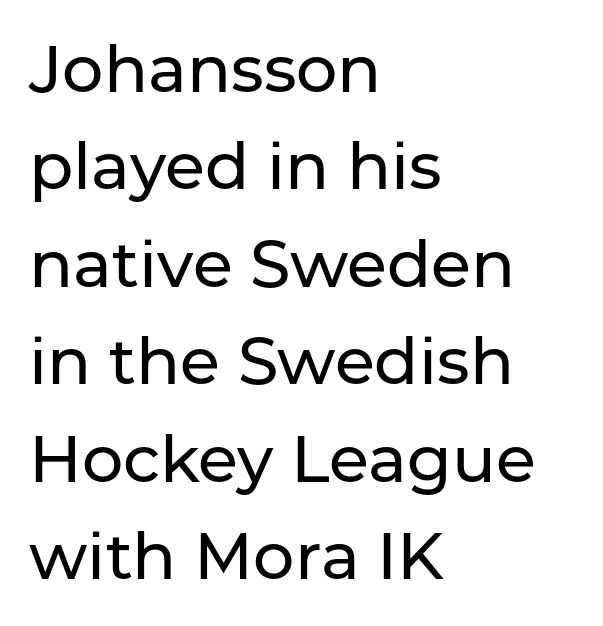
Every row of glyphs begins at an identical x-position on the left. It's the straight-up-and-down kind of type. If you measured baseline to baseline, you'd find a middling distance. There is no visible air inserted between adjacent glyphs.
